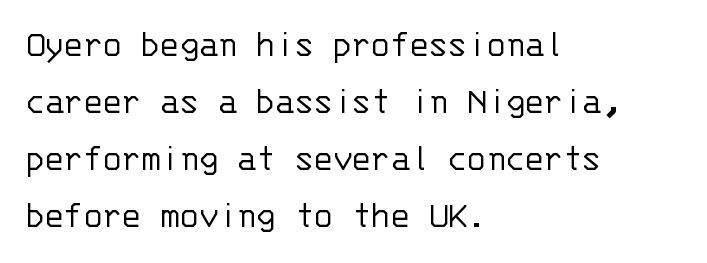
Q: Is the text bold? A: No.
Q: Is the text italic (slanted)? A: No, it is upright.
Q: Is the typeface a serif or a sans-serif typeface? A: Sans-serif.
Q: Is the text underlined? A: No.
Q: How is the paragraph aligned? A: Left-aligned.
Q: Is the spacing between letters normal or unusually wide? A: Normal.
Q: Is the spacing between lines tight, normal or loose? A: Normal.
Q: Width (condensed, normal, or wide)? A: Normal.
Q: Stroke contrast? A: Low.
Q: x-height? A: Large.
Q: Monospaced? A: Yes.
